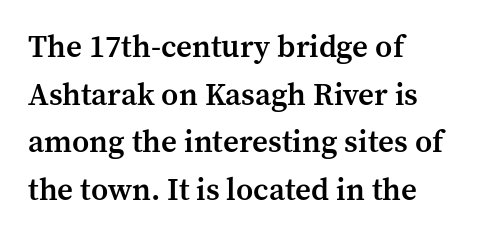
Nobody touched the tracking dial on this one. Vertical spacing — default. Characters remain perfectly vertical along every line. Here the designer chose a conventional face with non-uniform glyph widths.
